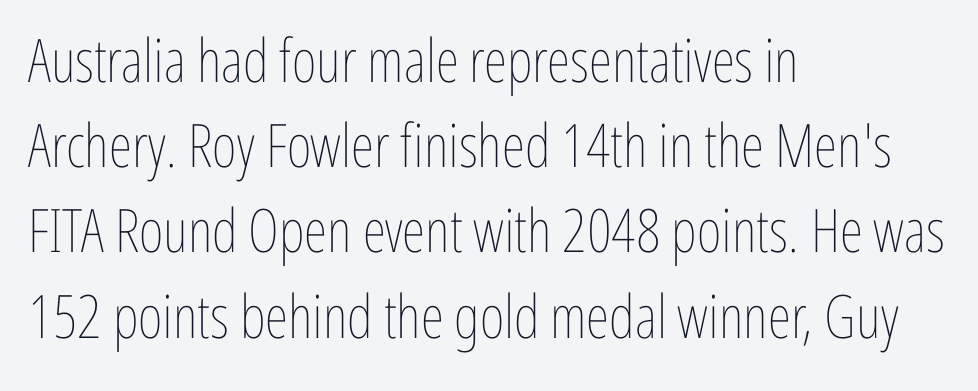
The image shows 60 px thin, condensed type, upright; set left-aligned, normal line spacing (1.42x), normal letter spacing, not underlined; low stroke contrast and a medium x-height.
